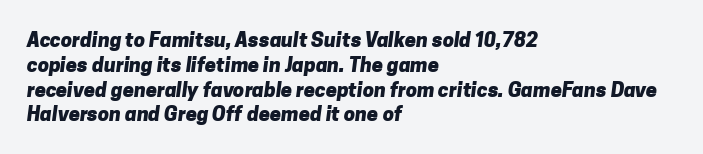
Caption: standard tracking, unaltered. Descenders hang freely into open space. Caption: multi-line text, flush left, ragged right. Chunky letters — that's bold for sure.
